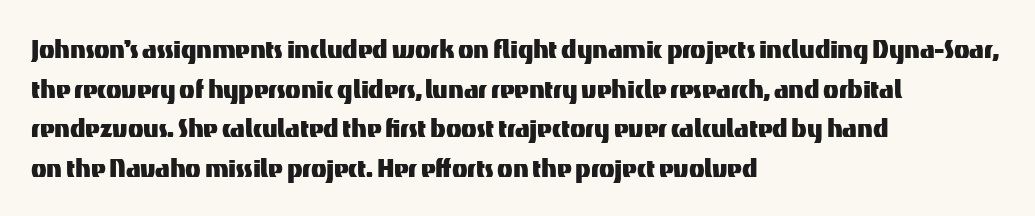
{"serif": "no", "italic": "no", "width": "normal", "stroke_contrast": "medium", "x_height": "medium", "monospaced": "no", "underline": "no", "align": "left", "line_spacing_ratio": 1.24, "letter_spacing": "normal", "letter_spacing_em": 0.0, "glyph_px": 32}
